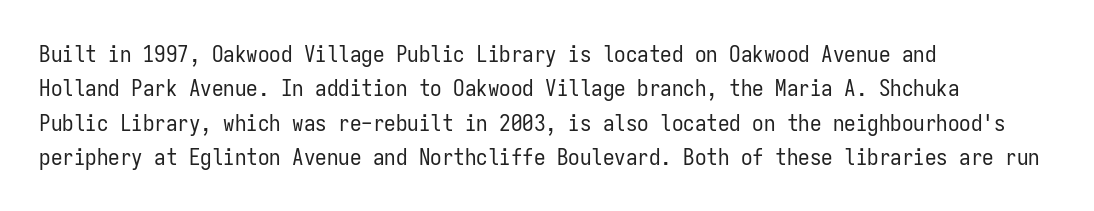
Q: Is the text bold? A: No.
Q: Is the text italic (slanted)? A: No, it is upright.
Q: Is the text underlined? A: No.
Q: How is the paragraph aligned? A: Left-aligned.
Q: Is the spacing between letters normal or unusually wide? A: Normal.
Q: Is the spacing between lines tight, normal or loose? A: Normal.
